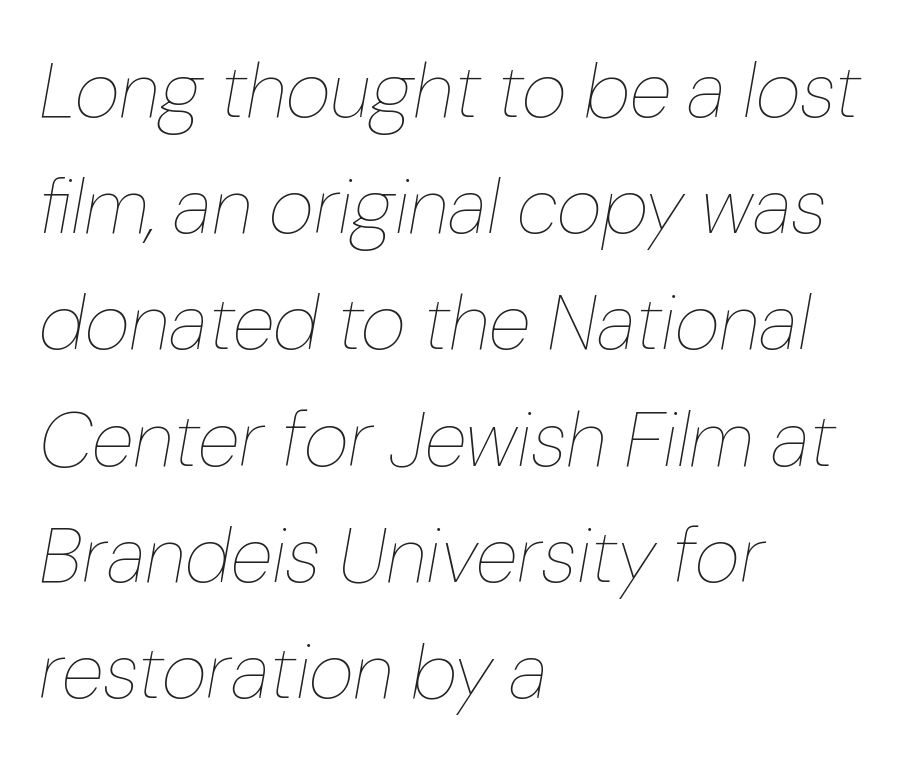
Q: Is the text bold? A: No.
Q: Is the text italic (slanted)? A: Yes, it leans right by about 10 degrees.
Q: Is the text underlined? A: No.
Q: How is the paragraph aligned? A: Left-aligned.
Q: Is the spacing between letters normal or unusually wide? A: Normal.
Q: Is the spacing between lines tight, normal or loose? A: Normal.
Q: Width (condensed, normal, or wide)? A: Normal.
Q: Stroke contrast? A: Low.
Q: x-height? A: Medium.
Q: Monospaced? A: No.
